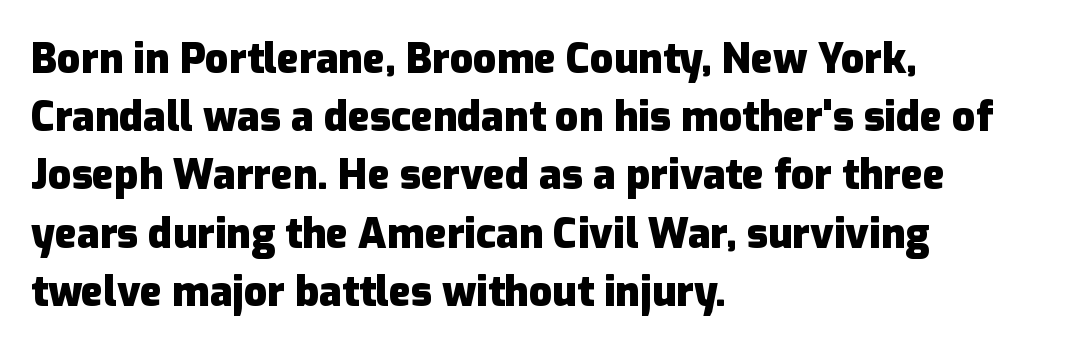
The image shows 41 px heavy sans-serif type, upright; set left-aligned, normal line spacing (1.42x), normal letter spacing, not underlined; low stroke contrast and a medium x-height.
